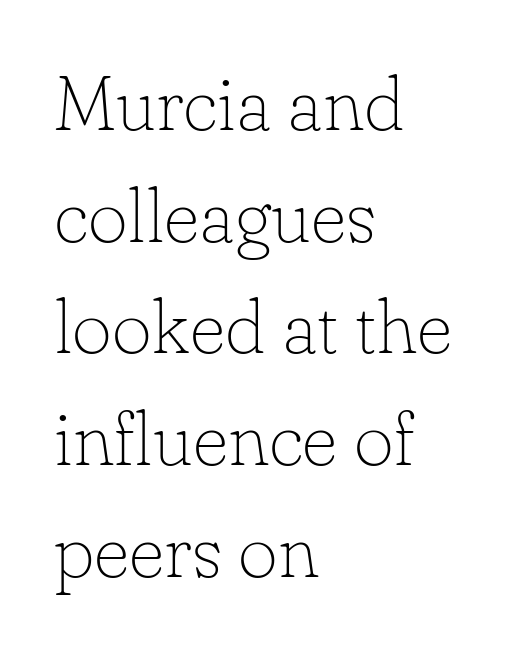
Q: Is the text bold? A: No.
Q: Is the text italic (slanted)? A: No, it is upright.
Q: Is the typeface a serif or a sans-serif typeface? A: Serif.
Q: Is the text underlined? A: No.
Q: How is the paragraph aligned? A: Left-aligned.
Q: Is the spacing between letters normal or unusually wide? A: Normal.
Q: Is the spacing between lines tight, normal or loose? A: Normal.
Q: Width (condensed, normal, or wide)? A: Normal.
Q: Stroke contrast? A: Low.
Q: x-height? A: Small.
Q: Monospaced? A: No.
